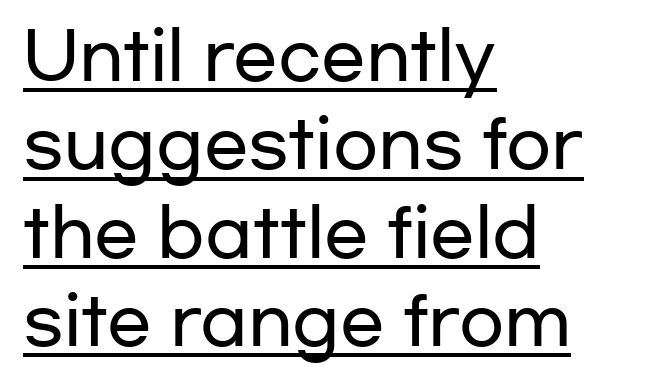
{"serif": "no", "italic": "no", "width": "wide", "stroke_contrast": "low", "x_height": "medium", "monospaced": "no", "underline": "yes", "align": "left", "line_spacing": "normal", "line_spacing_ratio": 1.34, "letter_spacing": "normal", "letter_spacing_em": 0.0, "glyph_px": 66}
